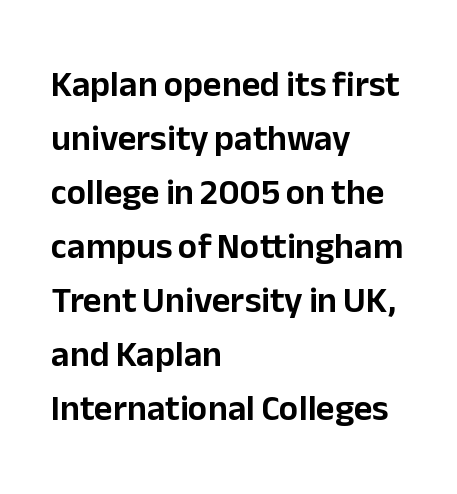
{"serif": "no", "italic": "no", "width": "normal", "stroke_contrast": "low", "x_height": "medium", "monospaced": "no", "underline": "no", "align": "left", "line_spacing": "normal", "line_spacing_ratio": 1.5, "letter_spacing": "normal", "letter_spacing_em": 0.0, "glyph_px": 36}
